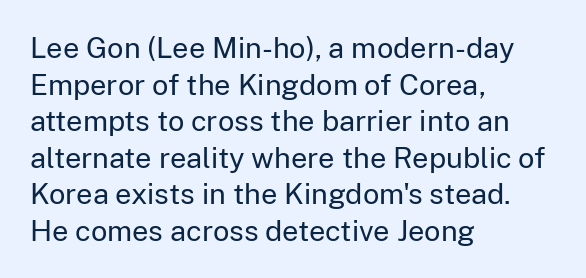
The image shows 29 px regular-weight sans-serif type, upright; set left-aligned, normal line spacing (1.26x), normal letter spacing, not underlined; low stroke contrast and a medium x-height.
